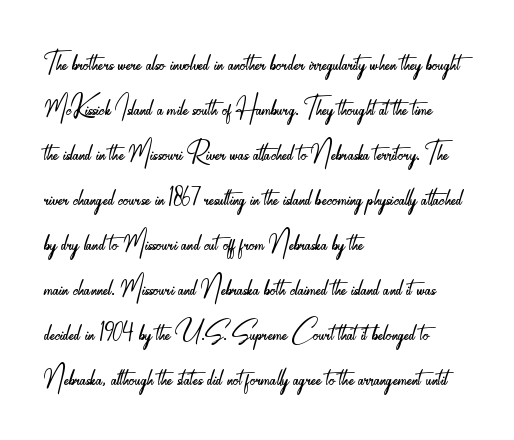
Observe the absence of serifs on each vertical stroke in this sample. Is the block centered? No — it sits flush against the left margin. The rendering uses a moderate line-height, typical for paragraphs. Letter spacing: default.
